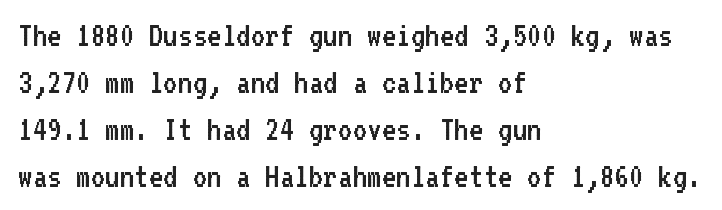
Q: Is the text bold? A: No.
Q: Is the text italic (slanted)? A: No, it is upright.
Q: Is the typeface a serif or a sans-serif typeface? A: Sans-serif.
Q: Is the text underlined? A: No.
Q: How is the paragraph aligned? A: Left-aligned.
Q: Is the spacing between letters normal or unusually wide? A: Normal.
Q: Is the spacing between lines tight, normal or loose? A: Normal.
Q: Width (condensed, normal, or wide)? A: Normal.
Q: Stroke contrast? A: Low.
Q: x-height? A: Medium.
Q: Monospaced? A: Yes.
